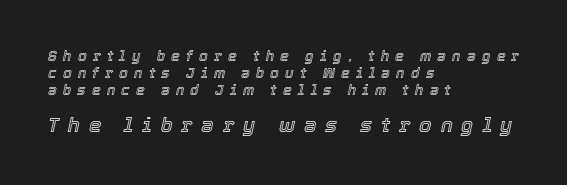
{"italic": "yes", "lean": "right", "slant_degrees": 12, "underline": "no", "align": "left", "line_spacing_ratio": 1.2, "letter_spacing": "wide", "letter_spacing_em": 0.44, "larger_block": "second", "size_ratio": 1.43, "glyph_px": 20}
